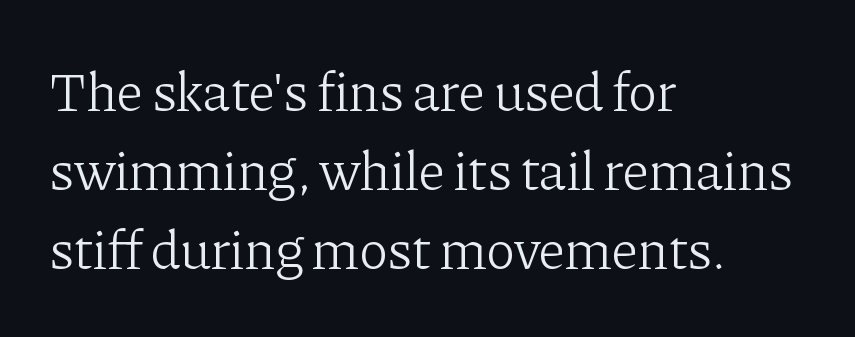
Words float on clear page, feet unadorned. Examine the stroke ends and you'll spot serifs. Caption: multi-line text, flush left, ragged right. Looks like regular typesetting: each glyph gets only the width it needs. Notice how the stems are strictly vertical — no italics here. The passage shown stacks its lines at a standard gap.
